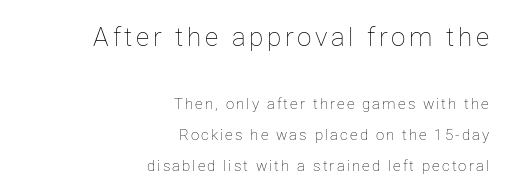
{"italic": "no", "bold": "no", "underline": "no", "align": "right", "line_spacing": "loose", "line_spacing_ratio": 2.05, "larger_block": "first", "size_ratio": 1.73, "glyph_px": 26}
